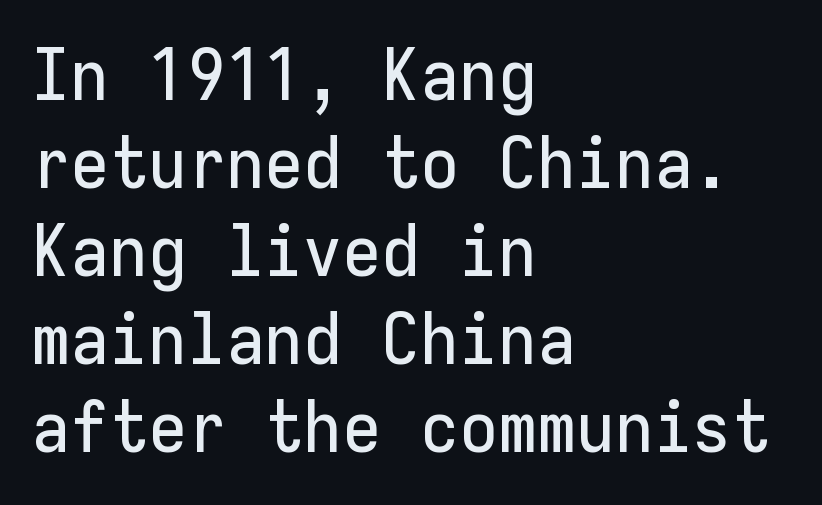
{"serif": "no", "italic": "no", "width": "normal", "stroke_contrast": "low", "x_height": "medium", "monospaced": "yes", "underline": "no", "align": "left", "line_spacing_ratio": 1.24, "letter_spacing": "normal", "letter_spacing_em": 0.0, "glyph_px": 71}
